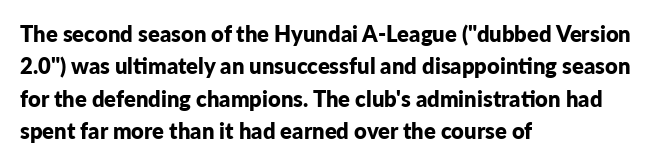
This block has exactly the height ordinary leading produces. A roman cut, with each character standing at attention. Typesetter's note: full bold, strokes at maximum text heaviness. The rendering anchors every line to the left-hand side.
